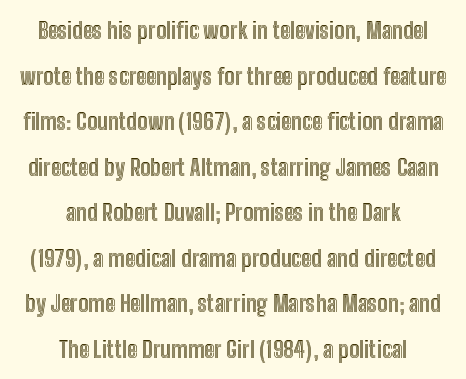
{"italic": "no", "underline": "no", "align": "center", "line_spacing": "loose", "line_spacing_ratio": 1.98, "letter_spacing": "normal", "letter_spacing_em": 0.0, "glyph_px": 23}
